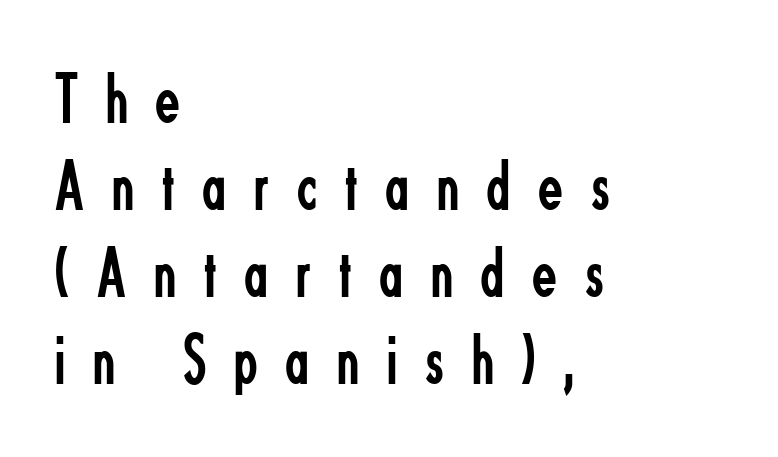
Q: Is the text bold? A: No.
Q: Is the text italic (slanted)? A: No, it is upright.
Q: Is the typeface a serif or a sans-serif typeface? A: Sans-serif.
Q: Is the text underlined? A: No.
Q: How is the paragraph aligned? A: Left-aligned.
Q: Is the spacing between letters normal or unusually wide? A: Unusually wide.
Q: Width (condensed, normal, or wide)? A: Condensed.
Q: Stroke contrast? A: Low.
Q: x-height? A: Small.
Q: Monospaced? A: No.
